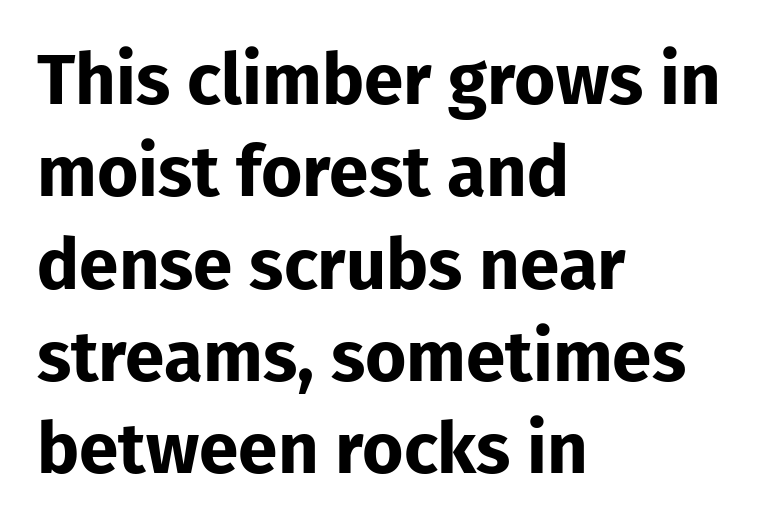
The image shows 71 px bold sans-serif type, upright; set left-aligned, normal line spacing (1.3x), normal letter spacing, not underlined; low stroke contrast and a medium x-height.
